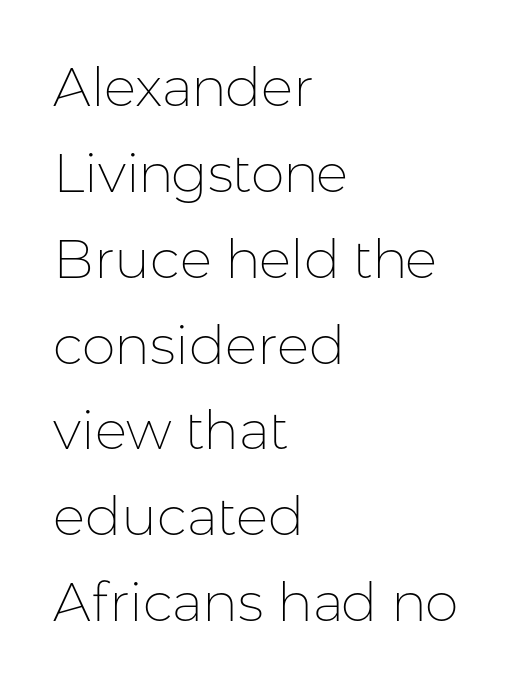
{"serif": "no", "italic": "no", "bold": "no", "weight": "thin", "width": "normal", "stroke_contrast": "low", "x_height": "medium", "monospaced": "no", "underline": "no", "align": "left", "line_spacing": "normal", "line_spacing_ratio": 1.59, "letter_spacing": "normal", "letter_spacing_em": 0.0, "glyph_px": 54}
